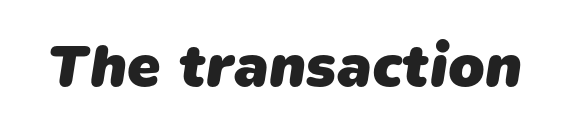
You could call the tracking neutral — neither tight nor loose. A sans-serif font was chosen for this passage. Beneath every word, the page is bare. Bold? Absolutely — the strokes are thick and heavy. A typesetter would call this proportional, since set widths differ per character.
